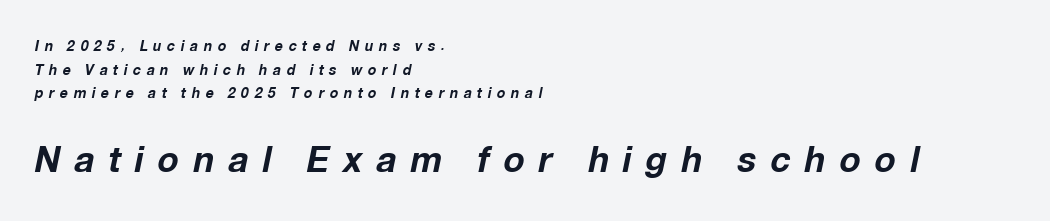
Someone cranked the tracking dial way up on this one. The face used here is proportionally spaced, like ordinary book or web type. Is the lower block the larger one? Yes — the lower block carries the bigger type. The letters are slanted; this is an italic face. Letters rest on an invisible, unmarked baseline. The face used here has the dense, thick strokes of a bold.
